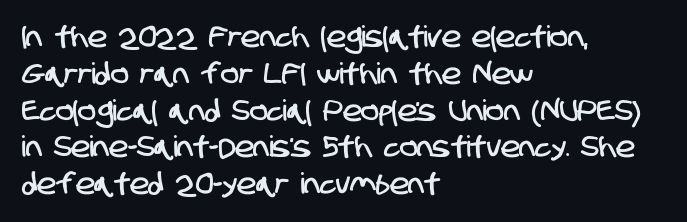
Q: Is the typeface a serif or a sans-serif typeface? A: Sans-serif.
Q: Is the text underlined? A: No.
Q: How is the paragraph aligned? A: Left-aligned.
Q: Is the spacing between letters normal or unusually wide? A: Normal.
Q: Is the spacing between lines tight, normal or loose? A: Normal.
Q: Width (condensed, normal, or wide)? A: Condensed.
Q: Stroke contrast? A: Low.
Q: x-height? A: Large.
Q: Monospaced? A: No.
